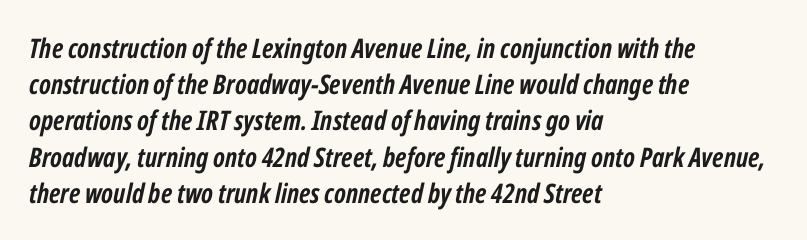
The glyphs have the mass of a bold cut. Vertically, the passage feels balanced, rows spaced as you'd expect. The specimen omits any rule beneath the text block's lines. The passage is arranged the way most books set body copy — flush left.
